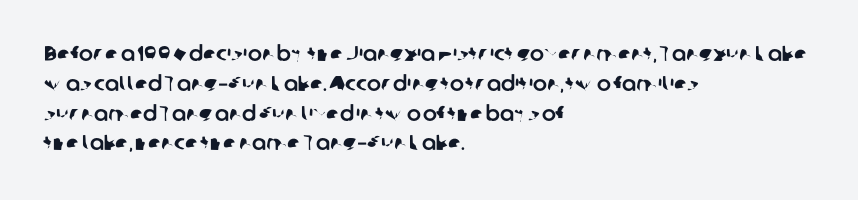
Q: Is the text underlined? A: No.
Q: How is the paragraph aligned? A: Left-aligned.
Q: Is the spacing between letters normal or unusually wide? A: Normal.
Q: Is the spacing between lines tight, normal or loose? A: Normal.
